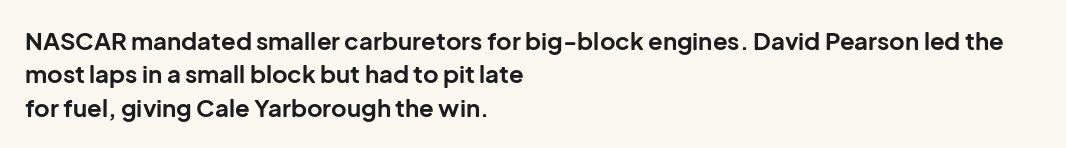
Q: Is the text bold? A: Yes.
Q: Is the text italic (slanted)? A: No, it is upright.
Q: Is the text underlined? A: No.
Q: How is the paragraph aligned? A: Left-aligned.
Q: Is the spacing between letters normal or unusually wide? A: Normal.
Q: Is the spacing between lines tight, normal or loose? A: Normal.
